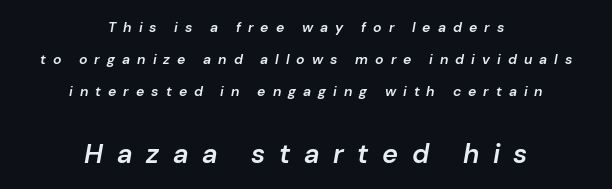
The image shows 27 px text type, italic (leaning right); set centered, loose line spacing (2.29x), unusually wide letter spacing (+0.5 em), not underlined; the second (bottom) block is 1.93x larger.
